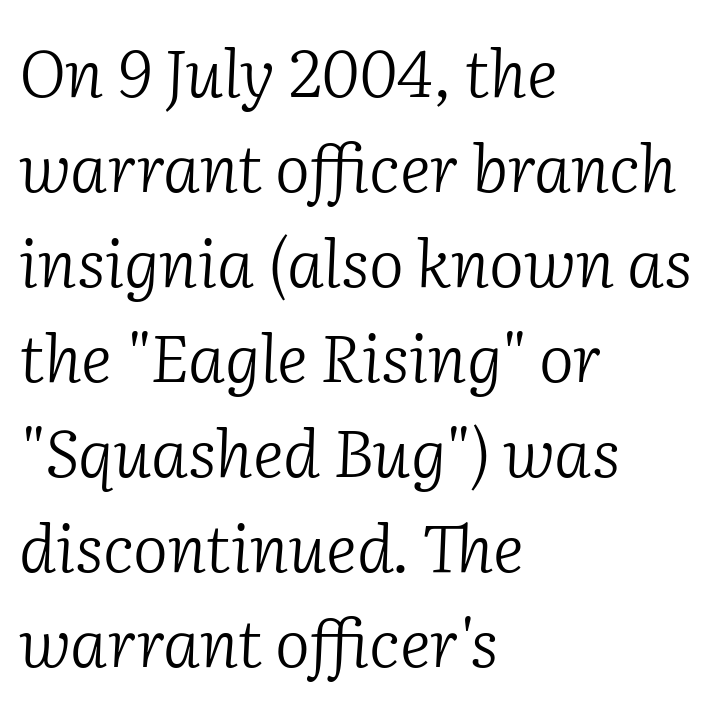
Q: Is the text bold? A: No.
Q: Is the text italic (slanted)? A: Yes, it leans right by about 2 degrees.
Q: Is the typeface a serif or a sans-serif typeface? A: Serif.
Q: Is the text underlined? A: No.
Q: How is the paragraph aligned? A: Left-aligned.
Q: Is the spacing between letters normal or unusually wide? A: Normal.
Q: Is the spacing between lines tight, normal or loose? A: Normal.
Q: Width (condensed, normal, or wide)? A: Normal.
Q: Stroke contrast? A: Low.
Q: x-height? A: Medium.
Q: Monospaced? A: No.
